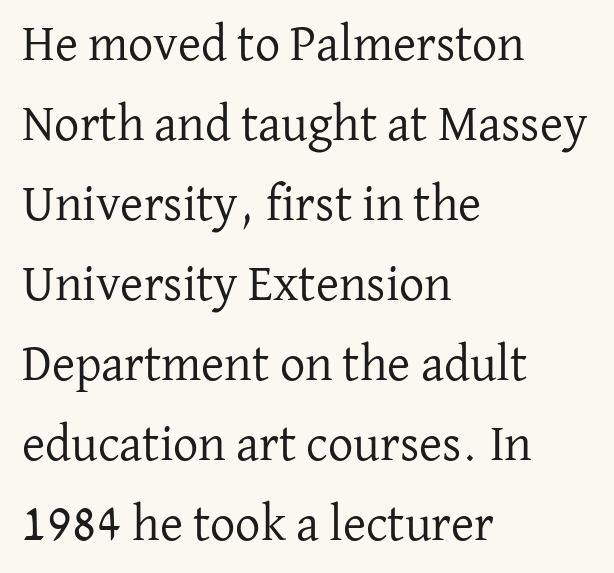
No extra ink here — the face is not bold. Anything drawn beneath the words? Only blank space. Spacing verdict: proportional, widths tailored to each character. The typesetter chose a ragged-right arrangement here.
